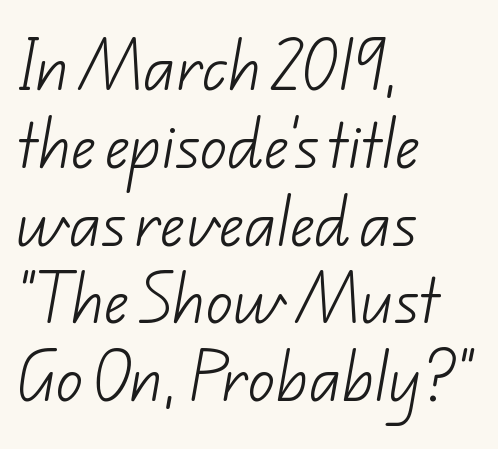
Underline: absent. Stroke mass is kept to a normal reading level or below. The font family rendered here belongs to the sans-serif group. Layout note: lines flush left.
